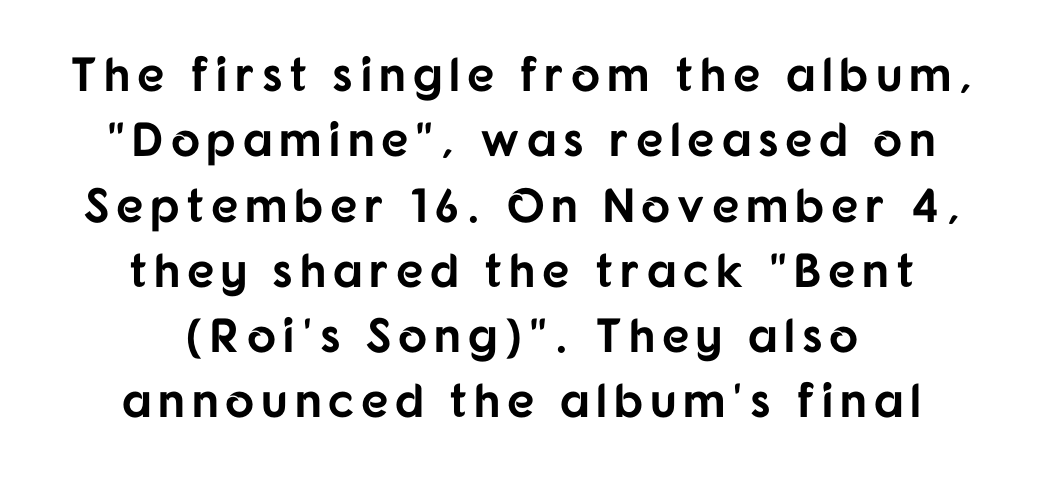
Q: Is the text bold? A: Yes.
Q: Is the text italic (slanted)? A: No, it is upright.
Q: Is the typeface a serif or a sans-serif typeface? A: Sans-serif.
Q: Is the text underlined? A: No.
Q: How is the paragraph aligned? A: Centered.
Q: Is the spacing between lines tight, normal or loose? A: Normal.
Q: Width (condensed, normal, or wide)? A: Normal.
Q: Stroke contrast? A: Low.
Q: x-height? A: Medium.
Q: Monospaced? A: No.
